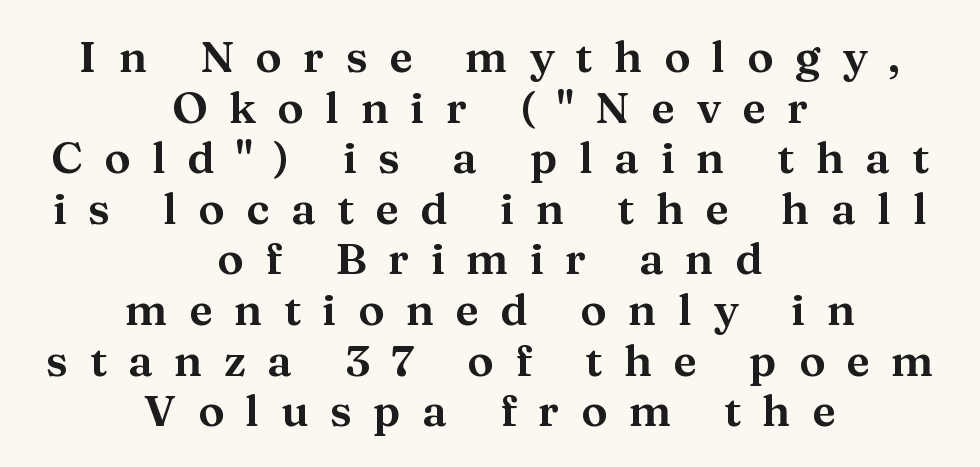
{"serif": "yes", "italic": "no", "width": "normal", "stroke_contrast": "medium", "x_height": "medium", "monospaced": "no", "underline": "no", "align": "center", "line_spacing": "tight", "line_spacing_ratio": 1.15, "letter_spacing": "wide", "letter_spacing_em": 0.49, "glyph_px": 44}
